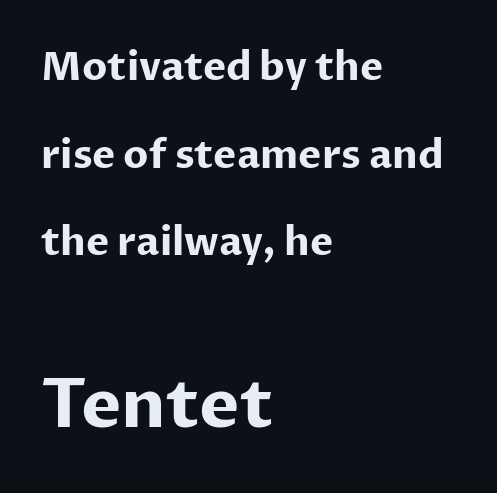
{"serif": "no", "italic": "no", "bold": "yes", "weight": "bold", "width": "normal", "stroke_contrast": "low", "x_height": "medium", "monospaced": "no", "underline": "no", "align": "left", "line_spacing": "loose", "line_spacing_ratio": 2.25, "letter_spacing": "normal", "letter_spacing_em": 0.0, "larger_block": "second", "size_ratio": 1.74, "glyph_px": 68}
